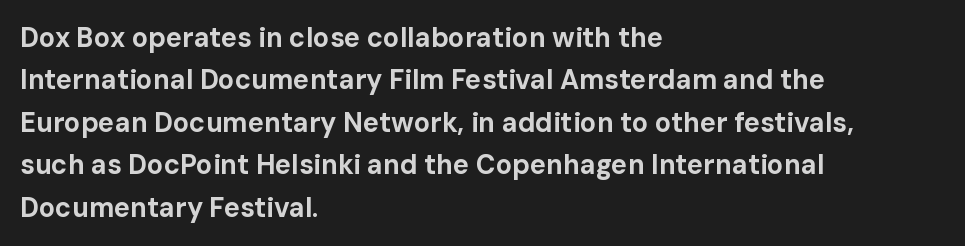
Q: Is the text bold? A: Yes.
Q: Is the text italic (slanted)? A: No, it is upright.
Q: Is the text underlined? A: No.
Q: How is the paragraph aligned? A: Left-aligned.
Q: Is the spacing between letters normal or unusually wide? A: Normal.
Q: Is the spacing between lines tight, normal or loose? A: Normal.
